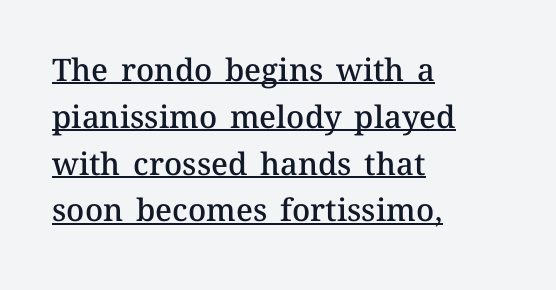
Q: Is the text bold? A: Semi-bold.
Q: Is the text italic (slanted)? A: No, it is upright.
Q: Is the text underlined? A: Yes.
Q: How is the paragraph aligned? A: Left-aligned.
Q: Is the spacing between letters normal or unusually wide? A: Normal.
Q: Is the spacing between lines tight, normal or loose? A: Normal.
Q: Width (condensed, normal, or wide)? A: Normal.
Q: Stroke contrast? A: Medium.
Q: x-height? A: Medium.
Q: Monospaced? A: No.
